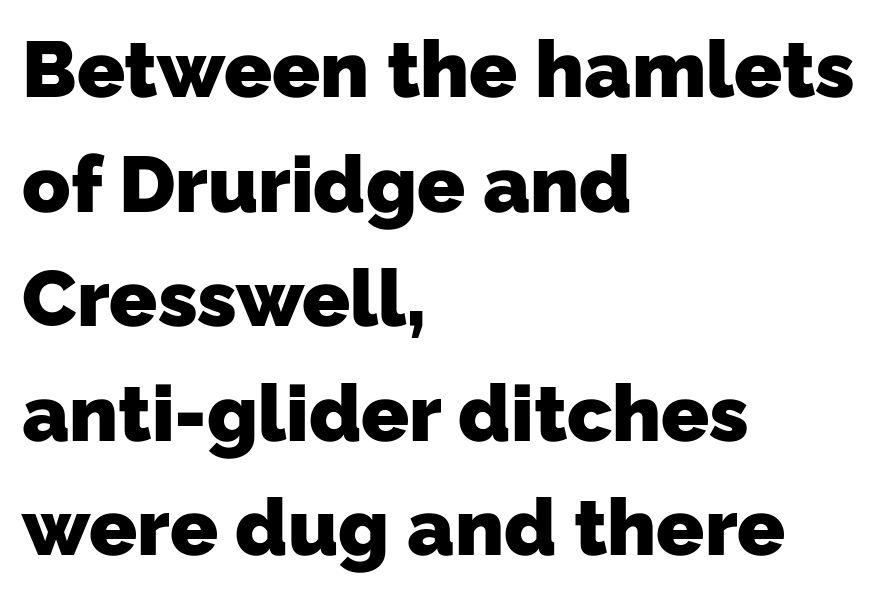
The image shows 79 px heavy sans-serif type; set left-aligned, normal line spacing (1.45x), normal letter spacing, not underlined; low stroke contrast and a medium x-height.
